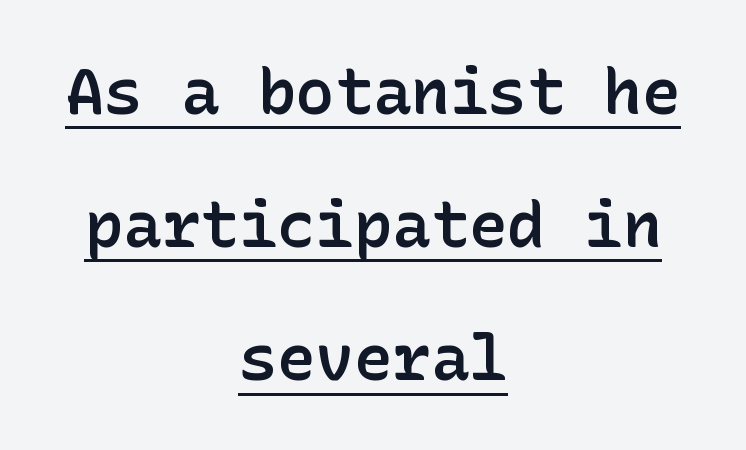
{"serif": "no", "italic": "no", "bold": "semi", "weight": "semibold", "width": "normal", "stroke_contrast": "low", "x_height": "medium", "underline": "yes", "align": "center", "line_spacing": "loose", "line_spacing_ratio": 2.08, "letter_spacing": "normal", "letter_spacing_em": 0.0, "glyph_px": 64}
